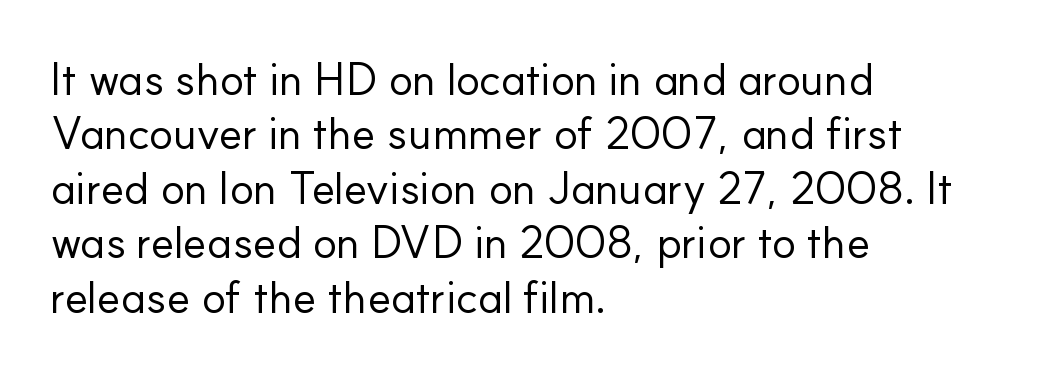
{"serif": "no", "italic": "no", "bold": "no", "weight": "regular", "width": "normal", "stroke_contrast": "low", "x_height": "small", "monospaced": "no", "underline": "no", "align": "left", "line_spacing_ratio": 1.21, "letter_spacing": "normal", "letter_spacing_em": 0.0, "glyph_px": 45}
